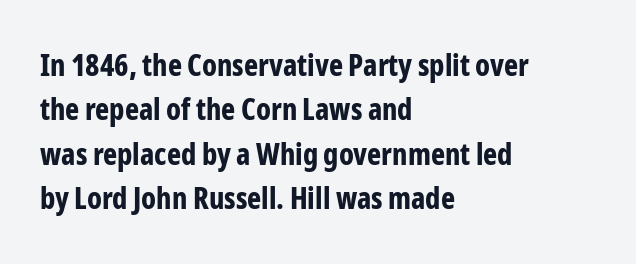
The letters are bold, with thick, heavy strokes. The passage shown has conventional tracking throughout. Line starts are locked; line ends wander. Evenly set lines give the paragraph a standard silhouette. Proportional: the letters do not fall into vertical columns. Any mark beneath the type? The region is blank.
